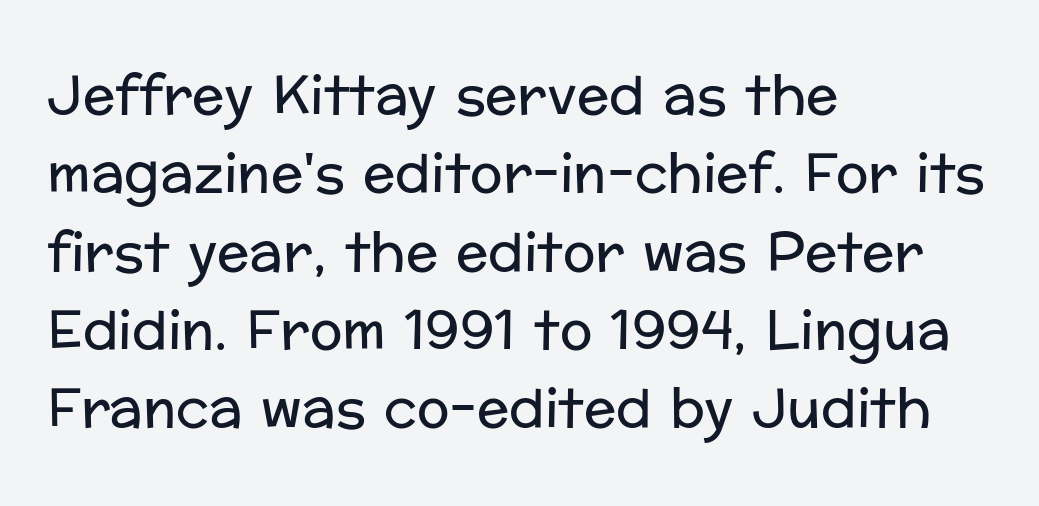
Each letter's strokes conclude bluntly, with no projecting serifs. Does the leading feel generous? No, just average. Here the designer chose a conventional face with non-uniform glyph widths. Letter spacing: default. The gap between lines stays unmarked. Teacher's note: observe the even left margin — that is flush-left alignment.
